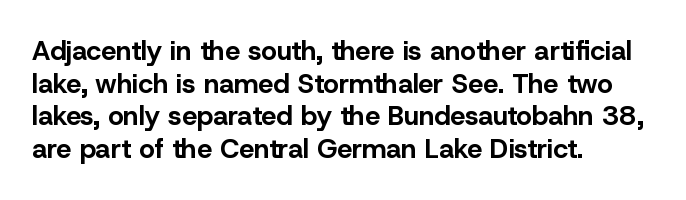
{"italic": "no", "bold": "yes", "underline": "no", "align": "left", "line_spacing_ratio": 1.21, "letter_spacing": "normal", "letter_spacing_em": 0.0, "glyph_px": 27}
